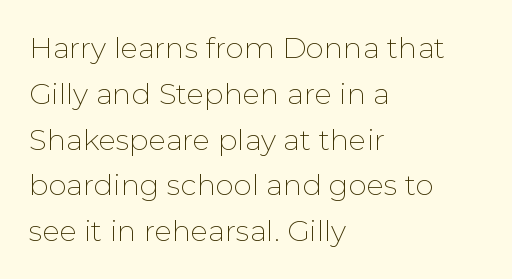
Q: Is the text bold? A: No.
Q: Is the text italic (slanted)? A: No, it is upright.
Q: Is the typeface a serif or a sans-serif typeface? A: Sans-serif.
Q: Is the text underlined? A: No.
Q: How is the paragraph aligned? A: Left-aligned.
Q: Is the spacing between letters normal or unusually wide? A: Normal.
Q: Is the spacing between lines tight, normal or loose? A: Normal.
Q: Width (condensed, normal, or wide)? A: Normal.
Q: Stroke contrast? A: Low.
Q: x-height? A: Medium.
Q: Monospaced? A: No.
